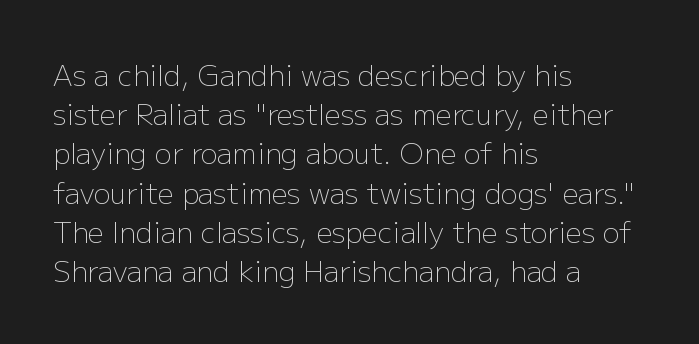
Q: Is the text bold? A: No.
Q: Is the text italic (slanted)? A: No, it is upright.
Q: Is the typeface a serif or a sans-serif typeface? A: Sans-serif.
Q: Is the text underlined? A: No.
Q: How is the paragraph aligned? A: Left-aligned.
Q: Is the spacing between letters normal or unusually wide? A: Normal.
Q: Is the spacing between lines tight, normal or loose? A: Normal.
Q: Width (condensed, normal, or wide)? A: Normal.
Q: Stroke contrast? A: Low.
Q: x-height? A: Medium.
Q: Monospaced? A: No.
